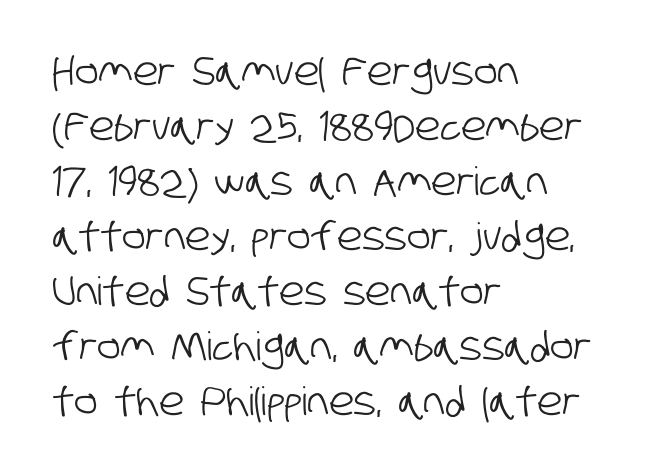
The image shows 39 px condensed sans-serif type; set left-aligned, normal line spacing (1.41x), normal letter spacing, not underlined; low stroke contrast and a large x-height.
